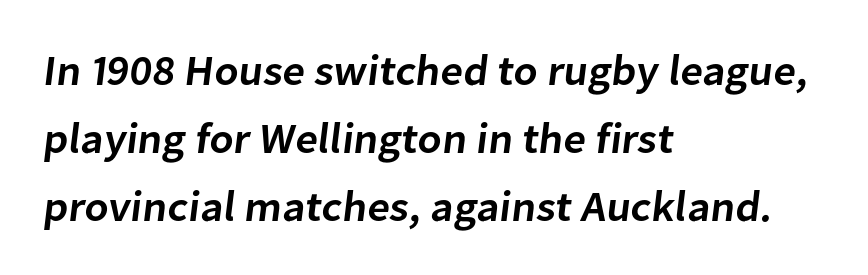
Q: Is the text bold? A: Semi-bold.
Q: Is the typeface a serif or a sans-serif typeface? A: Sans-serif.
Q: Is the text underlined? A: No.
Q: How is the paragraph aligned? A: Left-aligned.
Q: Is the spacing between letters normal or unusually wide? A: Normal.
Q: Is the spacing between lines tight, normal or loose? A: Normal.
Q: Width (condensed, normal, or wide)? A: Normal.
Q: Stroke contrast? A: Low.
Q: x-height? A: Medium.
Q: Monospaced? A: No.
